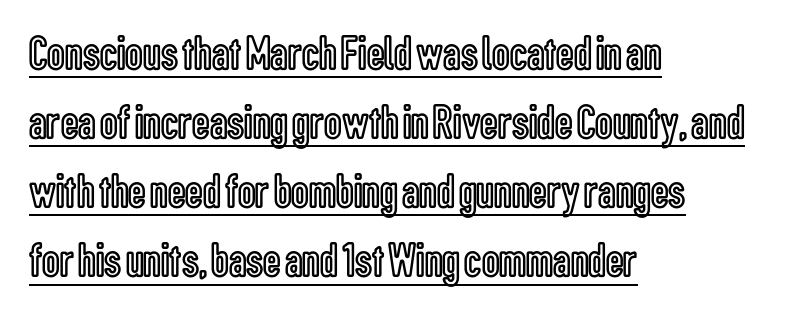
The image shows 49 px condensed type, upright; set left-aligned, normal line spacing (1.41x), normal letter spacing, underlined; a medium x-height.
